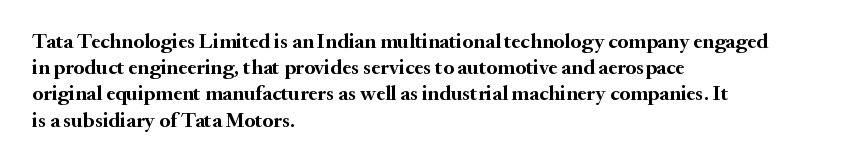
{"italic": "no", "bold": "yes", "underline": "no", "align": "left", "line_spacing": "normal", "line_spacing_ratio": 1.25, "letter_spacing": "normal", "letter_spacing_em": 0.0, "glyph_px": 21}
